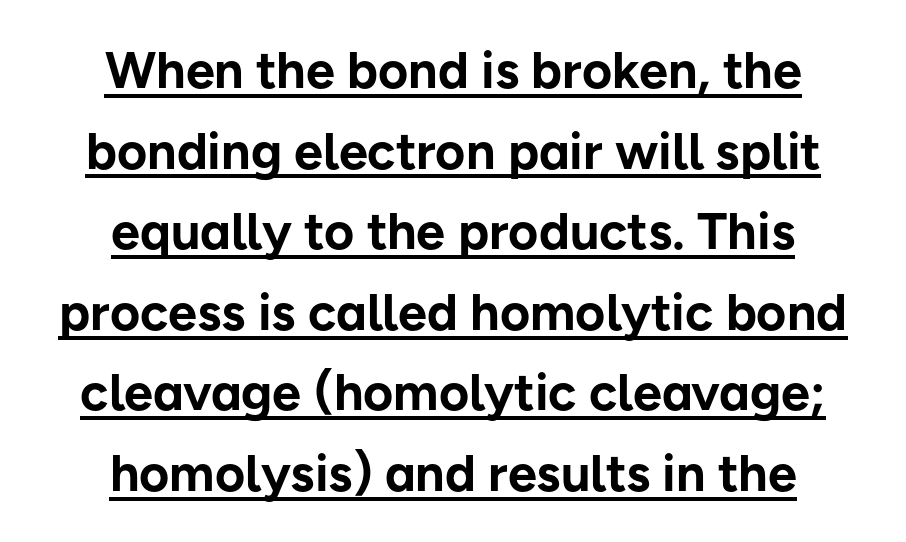
The image shows 52 px bold sans-serif type, upright; set centered, normal line spacing (1.55x), normal letter spacing, underlined; low stroke contrast and a medium x-height.
